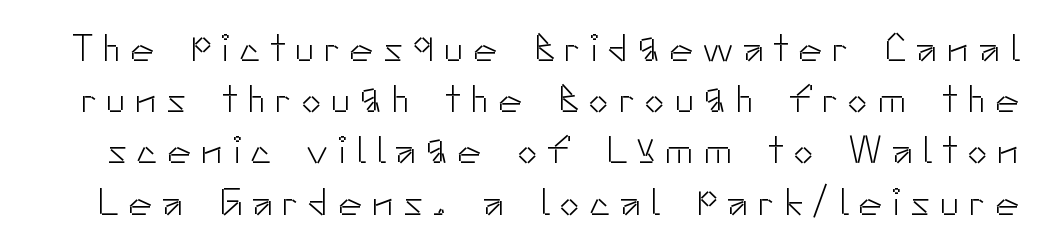
{"serif": "no", "italic": "no", "bold": "no", "weight": "light", "width": "normal", "stroke_contrast": "low", "x_height": "small", "monospaced": "no", "underline": "no", "line_spacing": "normal", "line_spacing_ratio": 1.28, "letter_spacing": "wide", "letter_spacing_em": 0.25, "glyph_px": 40}
